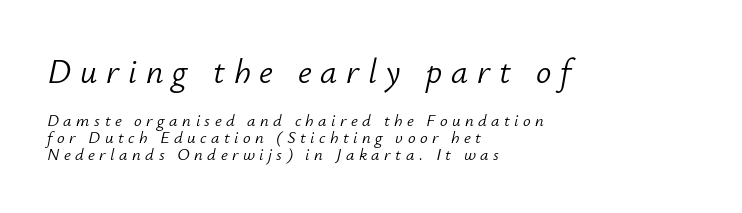
The image shows 34 px light type, italic (leaning right); set left-aligned, tight line spacing (1.0x), unusually wide letter spacing (+0.26 em), not underlined; the first (top) block is 2.0x larger; low stroke contrast and a small x-height.
